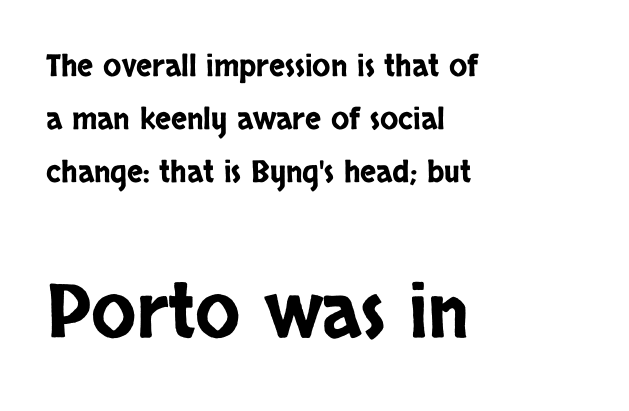
{"serif": "no", "italic": "no", "width": "condensed", "stroke_contrast": "low", "x_height": "large", "monospaced": "no", "underline": "no", "align": "left", "line_spacing_ratio": 1.76, "letter_spacing": "normal", "letter_spacing_em": 0.0, "larger_block": "second", "size_ratio": 2.47, "glyph_px": 74}
